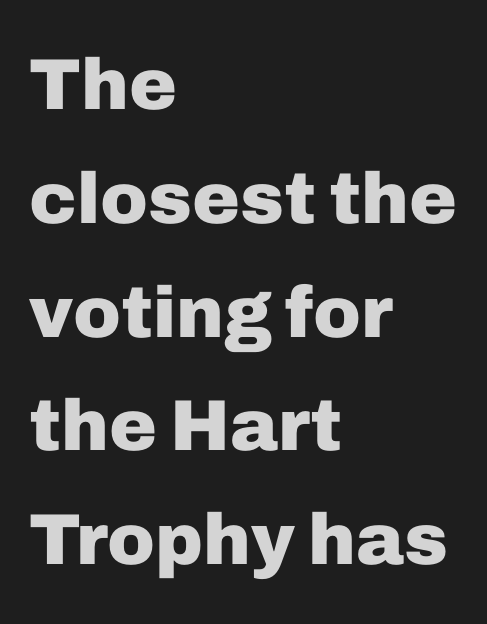
{"serif": "no", "italic": "no", "bold": "yes", "weight": "heavy", "width": "normal", "stroke_contrast": "low", "x_height": "medium", "monospaced": "no", "underline": "no", "align": "left", "line_spacing": "normal", "line_spacing_ratio": 1.58, "letter_spacing": "normal", "letter_spacing_em": 0.0, "glyph_px": 72}
